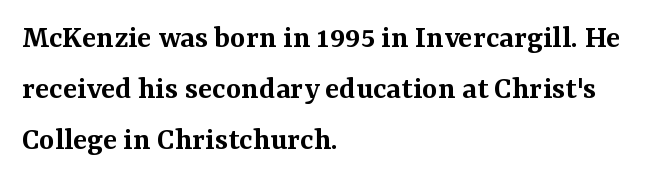
Do the characters align in a grid? No, the font is proportional. These lines sit exactly where default settings would place them. Caption: standard tracking, unaltered. The type family on display is of the serif kind. Nobody drew a line under any word here.
